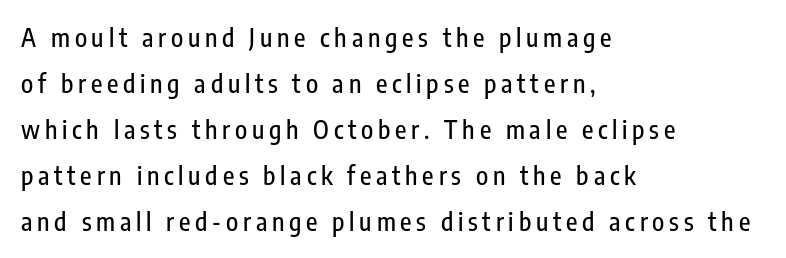
The paragraph has a hard left edge and a soft right edge. Glance below the letters and you will spot only blank space. Unlike italic type, these characters show no tilt at all.
